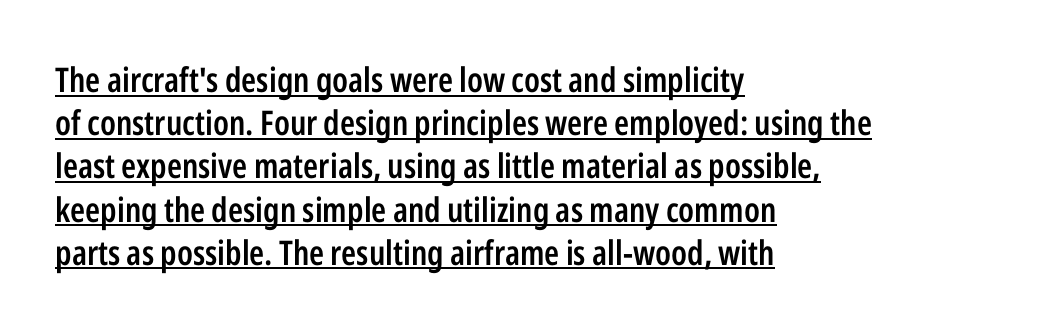
Do the letters lean? They stand straight. Successive baselines arrive at the customary interval. Typeset ragged right — the left edge is the straight one. Is there an underline? Yes — a line sits under the letters. Honestly, the letter spacing is just normal — you wouldn't notice it.
